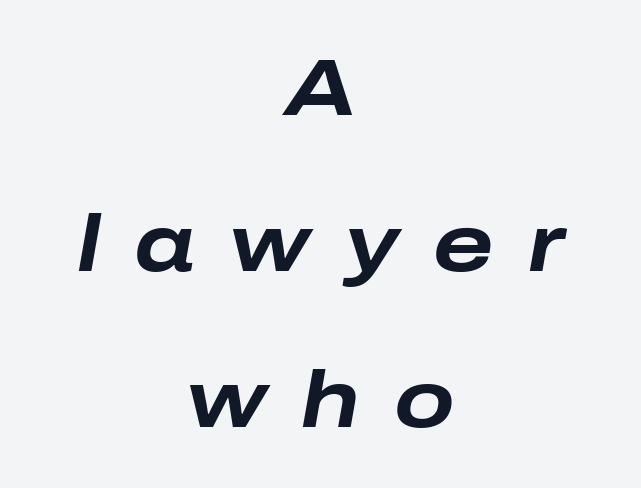
Q: Is the text bold? A: Yes.
Q: Is the text italic (slanted)? A: Yes, it leans right by about 10 degrees.
Q: Is the text underlined? A: No.
Q: How is the paragraph aligned? A: Centered.
Q: Is the spacing between letters normal or unusually wide? A: Unusually wide.
Q: Is the spacing between lines tight, normal or loose? A: Loose.
Q: Width (condensed, normal, or wide)? A: Wide.
Q: Stroke contrast? A: Low.
Q: x-height? A: Medium.
Q: Monospaced? A: No.
